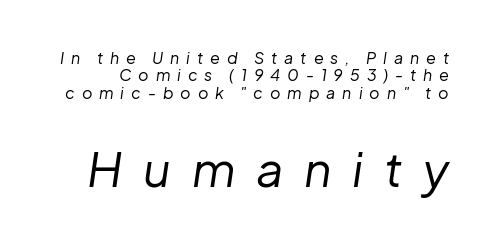
The image shows 48 px regular-weight type, italic (leaning right); set tight line spacing (1.08x), unusually wide letter spacing (+0.43 em), not underlined; the second (bottom) block is 3.0x larger; low stroke contrast and a medium x-height.
